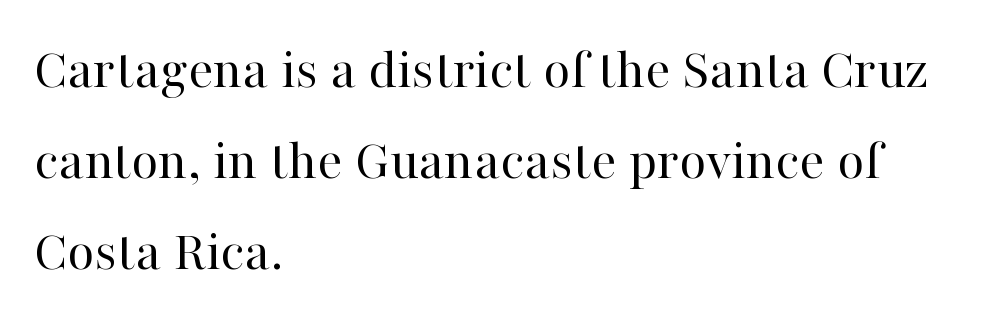
The image shows 59 px regular-weight serif type, upright; set left-aligned, normal line spacing (1.54x), normal letter spacing, not underlined; high stroke contrast and a medium x-height.
